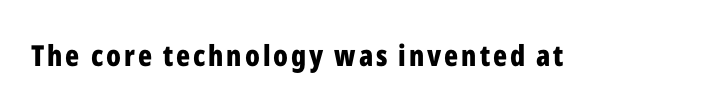
Q: Is the text bold? A: Yes.
Q: Is the text italic (slanted)? A: No, it is upright.
Q: Is the typeface a serif or a sans-serif typeface? A: Sans-serif.
Q: Is the text underlined? A: No.
Q: Width (condensed, normal, or wide)? A: Condensed.
Q: Stroke contrast? A: Low.
Q: x-height? A: Medium.
Q: Monospaced? A: No.
